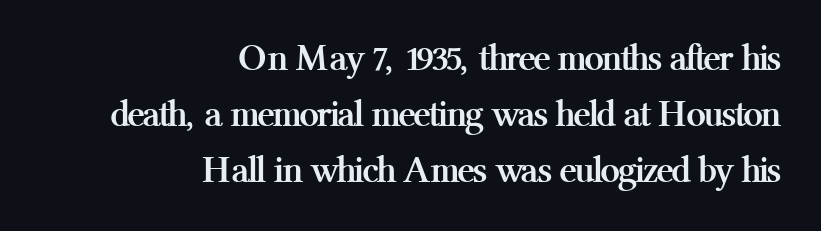
Tracking value appears to be zero — textbook default spacing. This sample is right-justified, so line beginnings fall wherever the words allow. The passage shown is not underscored anywhere. Little horizontal feet cap the strokes, marking this as serif type. Weight check: bold — yes, fully. Posture: vertical.
